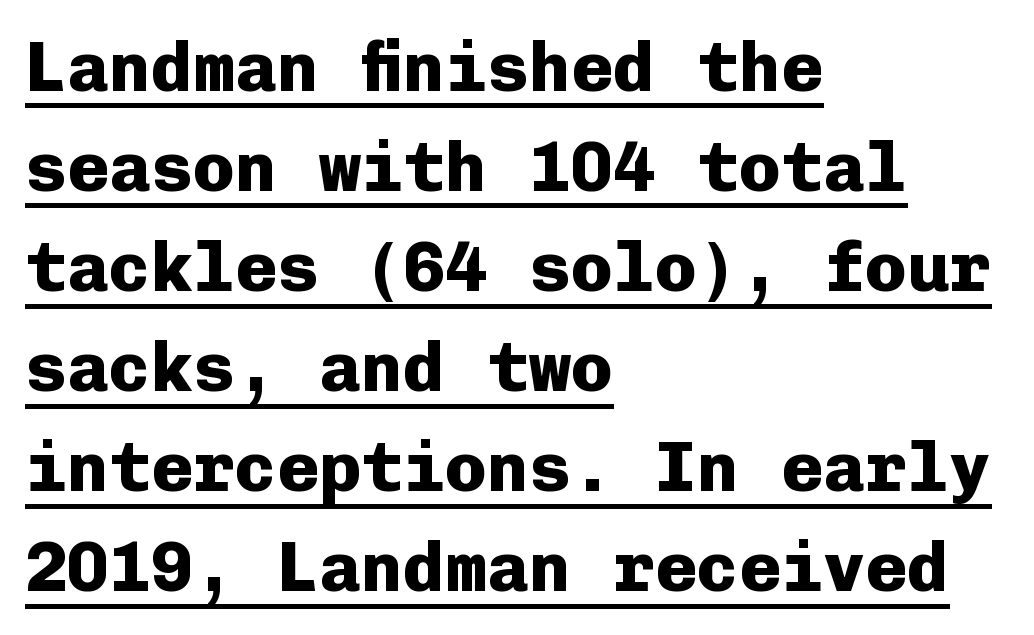
Q: Is the text bold? A: Yes.
Q: Is the text italic (slanted)? A: No, it is upright.
Q: Is the typeface a serif or a sans-serif typeface? A: Sans-serif.
Q: Is the text underlined? A: Yes.
Q: How is the paragraph aligned? A: Left-aligned.
Q: Is the spacing between letters normal or unusually wide? A: Normal.
Q: Is the spacing between lines tight, normal or loose? A: Normal.
Q: Width (condensed, normal, or wide)? A: Normal.
Q: Stroke contrast? A: Low.
Q: x-height? A: Medium.
Q: Monospaced? A: Yes.
